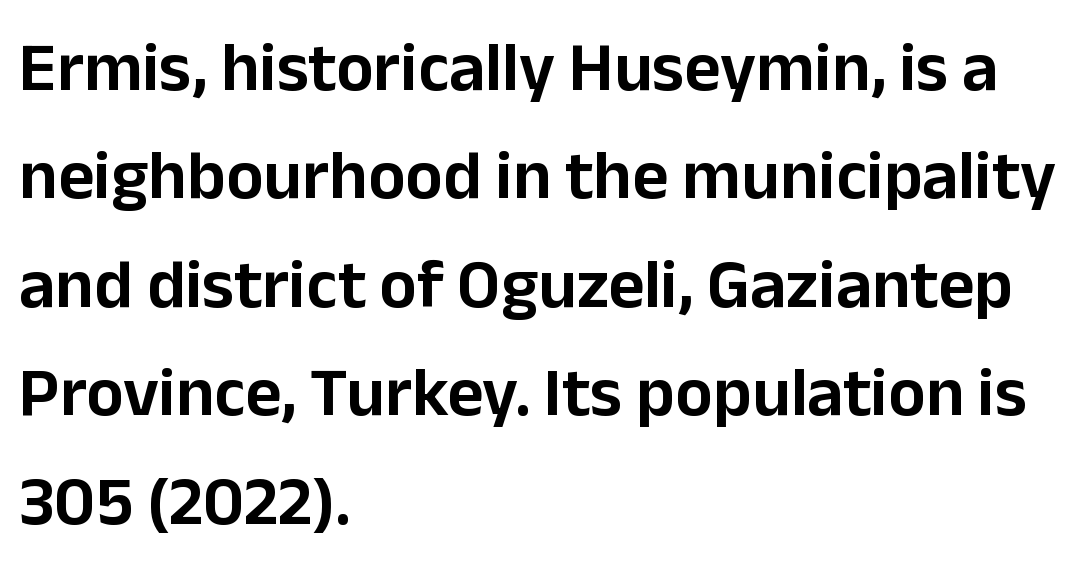
{"serif": "no", "italic": "no", "width": "normal", "stroke_contrast": "low", "x_height": "medium", "monospaced": "no", "underline": "no", "align": "left", "line_spacing": "normal", "line_spacing_ratio": 1.55, "letter_spacing": "normal", "letter_spacing_em": 0.0, "glyph_px": 70}
